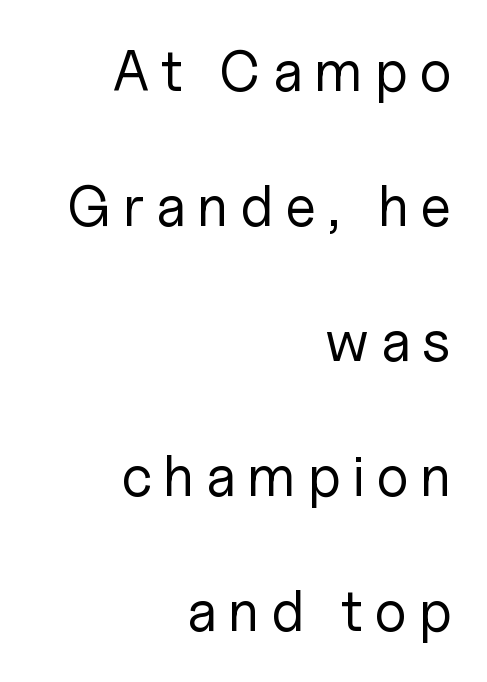
{"serif": "no", "italic": "no", "bold": "no", "weight": "regular", "width": "normal", "stroke_contrast": "low", "x_height": "medium", "monospaced": "no", "underline": "no", "align": "right", "line_spacing": "loose", "line_spacing_ratio": 2.37, "letter_spacing": "wide", "letter_spacing_em": 0.2, "glyph_px": 57}
